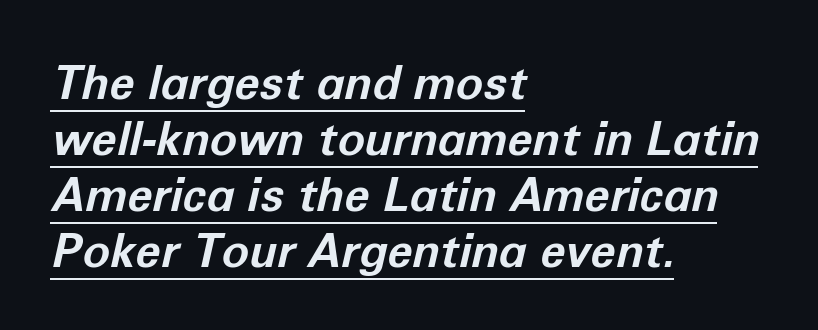
The image shows 46 px bold type, italic (leaning right); set left-aligned, line spacing 1.22x, normal letter spacing, underlined; low stroke contrast and a medium x-height.
